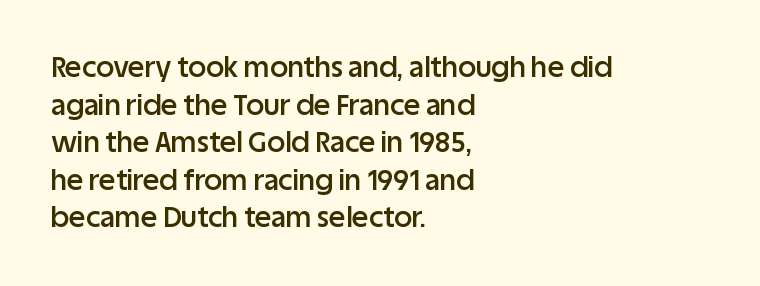
{"serif": "no", "italic": "no", "bold": "semi", "weight": "semibold", "width": "normal", "stroke_contrast": "low", "x_height": "large", "monospaced": "no", "underline": "no", "align": "left", "line_spacing": "normal", "line_spacing_ratio": 1.34, "letter_spacing": "normal", "letter_spacing_em": 0.0, "glyph_px": 28}
